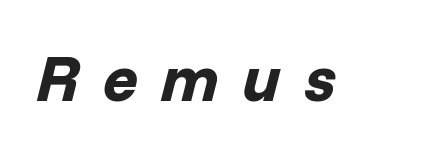
{"italic": "yes", "lean": "right", "slant_degrees": 14, "bold": "yes", "weight": "bold", "width": "normal", "stroke_contrast": "low", "x_height": "medium", "monospaced": "no", "underline": "no", "letter_spacing": "wide", "letter_spacing_em": 0.35, "glyph_px": 65}
